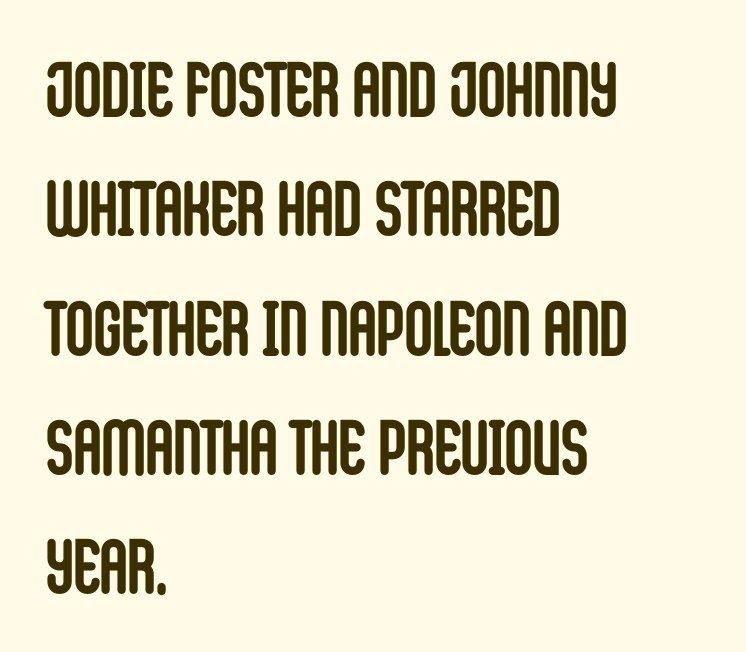
{"serif": "no", "italic": "no", "bold": "yes", "weight": "semibold", "width": "condensed", "stroke_contrast": "low", "x_height": "large", "monospaced": "no", "underline": "no", "align": "left", "line_spacing": "normal", "line_spacing_ratio": 1.55, "letter_spacing": "normal", "letter_spacing_em": 0.0, "glyph_px": 77}
